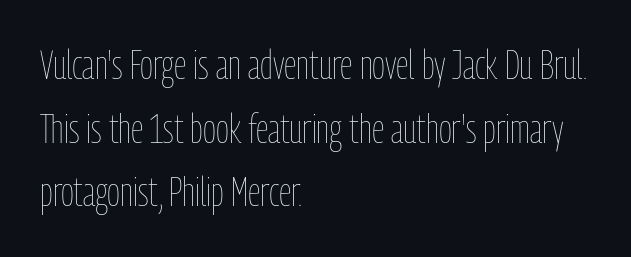
The image shows 40 px thin, condensed type, upright; set left-aligned, normal line spacing (1.59x), normal letter spacing, not underlined; low stroke contrast and a medium x-height.
